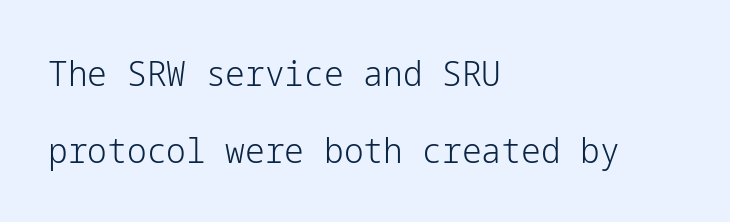
A quiet, ordinary-to-light weight characterises the typeface. Baseline-to-baseline distance is far greater than the letter height. The space beneath each line is pristine and unruled. Typographically, this falls in the sans-serif category. A student would call this left alignment; a typographer would say flush left, rag right.
